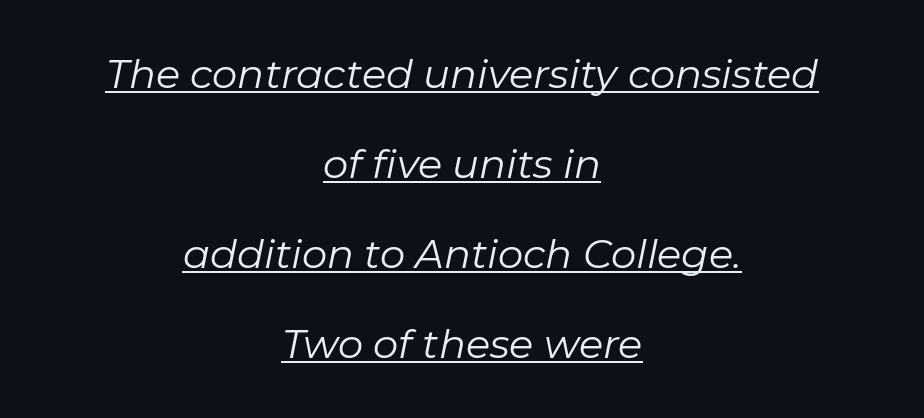
The image shows 40 px regular-weight type, italic (leaning right); set centered, loose line spacing (2.25x), normal letter spacing, underlined; low stroke contrast and a medium x-height.
